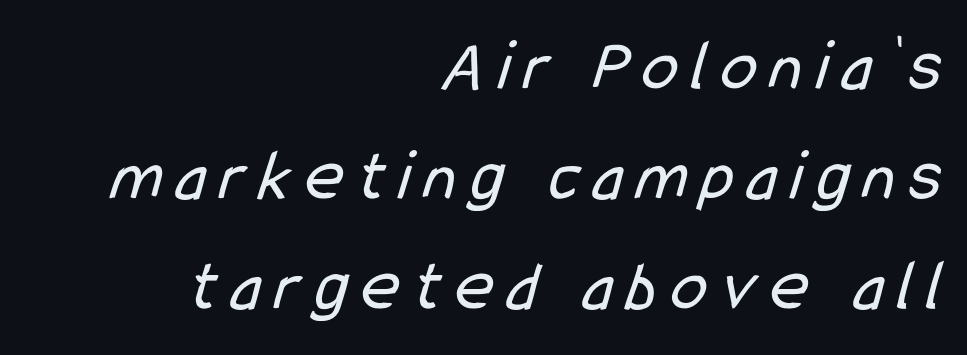
{"serif": "no", "bold": "no", "weight": "regular", "width": "condensed", "stroke_contrast": "low", "x_height": "medium", "monospaced": "no", "underline": "no", "align": "right", "line_spacing": "normal", "line_spacing_ratio": 1.51, "glyph_px": 73}
